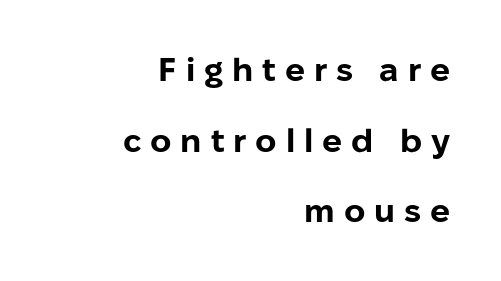
The image shows 33 px bold sans-serif type, upright; set right-aligned, loose line spacing (2.14x), unusually wide letter spacing (+0.27 em), not underlined; low stroke contrast and a medium x-height.
